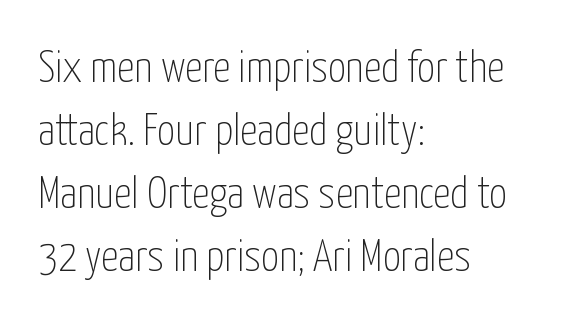
Q: Is the text bold? A: No.
Q: Is the text italic (slanted)? A: No, it is upright.
Q: Is the typeface a serif or a sans-serif typeface? A: Sans-serif.
Q: Is the text underlined? A: No.
Q: How is the paragraph aligned? A: Left-aligned.
Q: Is the spacing between letters normal or unusually wide? A: Normal.
Q: Is the spacing between lines tight, normal or loose? A: Normal.
Q: Width (condensed, normal, or wide)? A: Condensed.
Q: Stroke contrast? A: Low.
Q: x-height? A: Medium.
Q: Monospaced? A: No.
